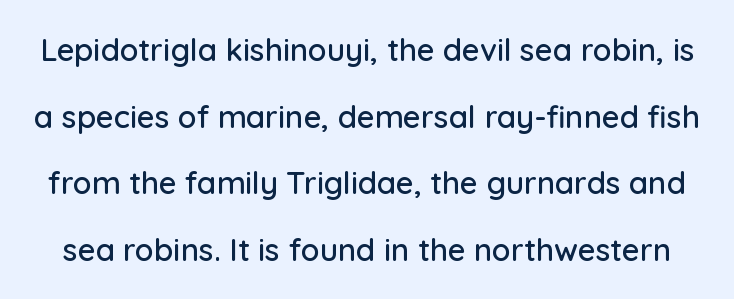
Spacing between characters is what you'd get straight out of the box. The rendering shows plain stroke endings on the letterforms — a sans-serif design. Style check: upright. Quick note: underline off.
